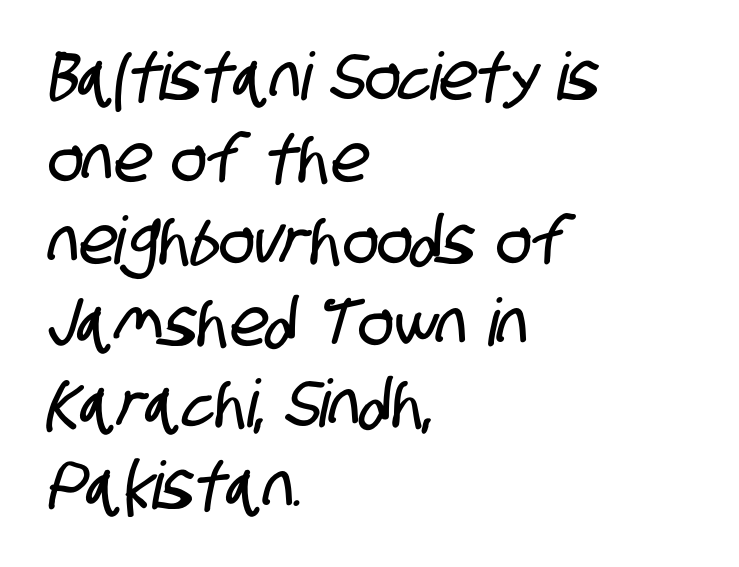
Line beginnings align vertically; line endings do not. This rendering leaves character spacing at its baseline value. Has an underline been added? It has not. In terms of letterform style, serifs are entirely absent. The face used here is proportionally spaced, like ordinary book or web type.
